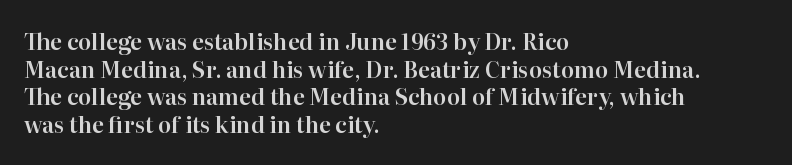
Q: Is the text italic (slanted)? A: No, it is upright.
Q: Is the text underlined? A: No.
Q: How is the paragraph aligned? A: Left-aligned.
Q: Is the spacing between letters normal or unusually wide? A: Normal.
Q: Is the spacing between lines tight, normal or loose? A: Normal.
